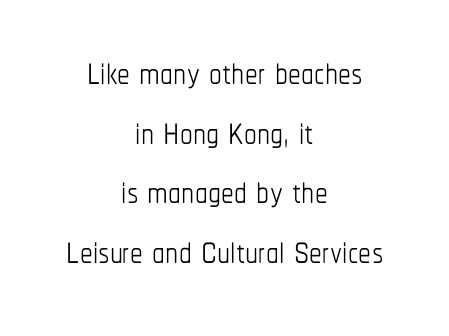
The image shows 51 px thin, condensed type, upright; set centered, line spacing 1.17x, normal letter spacing, not underlined; low stroke contrast and a medium x-height.
